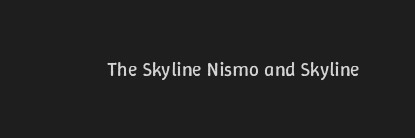
{"italic": "no", "bold": "no", "underline": "no", "letter_spacing": "normal", "letter_spacing_em": 0.0, "glyph_px": 20}
